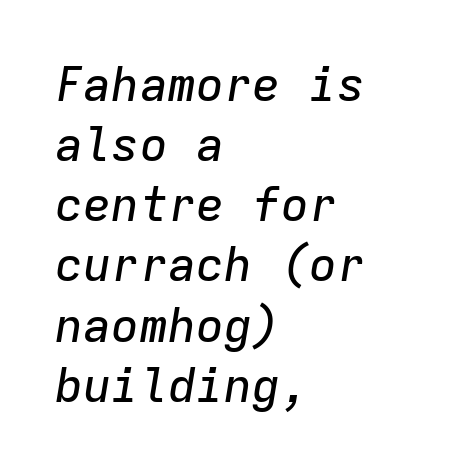
Fixed-width glyphs throughout — classic coding-font behaviour. Casual observation: everything's shoved over to the left. You could call the tracking neutral — neither tight nor loose. Check the space under the baseline: it is left empty. Is there much room between lines? A standard amount, neither cramped nor airy.
